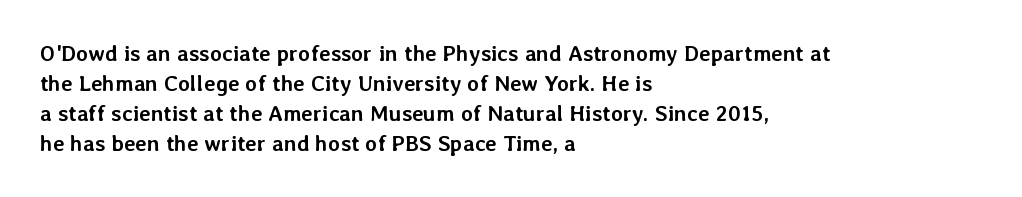
The image shows 22 px bold type, upright; set left-aligned, normal line spacing (1.36x), normal letter spacing, not underlined.
